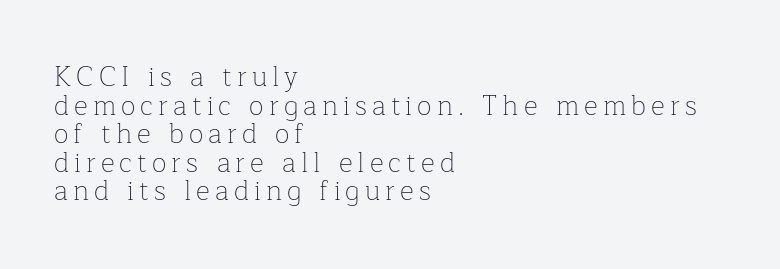
The image shows 27 px text type, upright; set left-aligned, tight line spacing (1.06x), not underlined.
